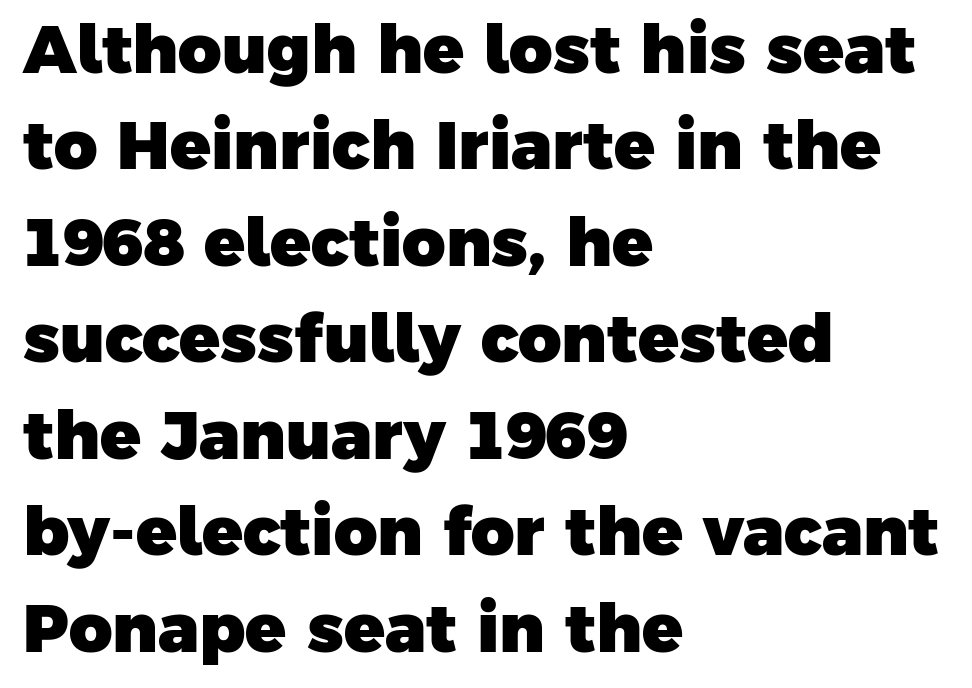
Q: Is the text bold? A: Yes.
Q: Is the typeface a serif or a sans-serif typeface? A: Sans-serif.
Q: Is the text underlined? A: No.
Q: How is the paragraph aligned? A: Left-aligned.
Q: Is the spacing between letters normal or unusually wide? A: Normal.
Q: Is the spacing between lines tight, normal or loose? A: Normal.
Q: Width (condensed, normal, or wide)? A: Normal.
Q: Stroke contrast? A: Low.
Q: x-height? A: Medium.
Q: Monospaced? A: No.
